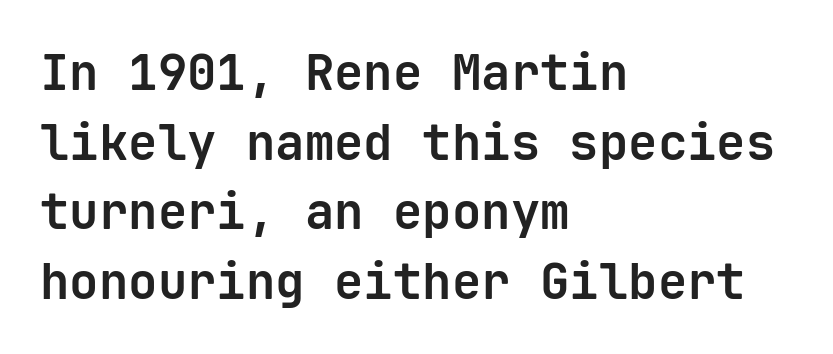
You could call the tracking neutral — neither tight nor loose. This sample uses a sans-serif face. The area under the type is left untouched. The rendering uses typewriter-style spacing with identical character cells. Italic? Not at all — the glyphs are vertical. Horizontal alignment here is leftward, the default for most running prose.
